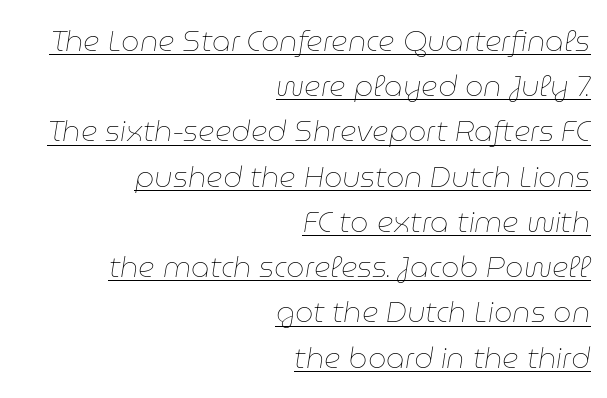
In designer terms, the underline attribute is active on this setting. Between one letter and the next there's only the usual sliver of space. The letters advance in unequal steps, a hallmark of proportional type. All the whitespace from short lines collects on the left. The font's italic variant was chosen for this text.
